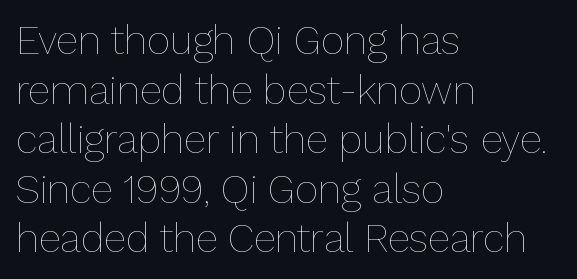
Underlining? Definitely not there. Alignment: flush left. These lines keep a tight, regular rhythm from letter to letter. The strokes are not fattened; the text isn't bold. The letters stand upright; this is a roman face. Think of a printed novel: that variable character pitch is what you see here.
